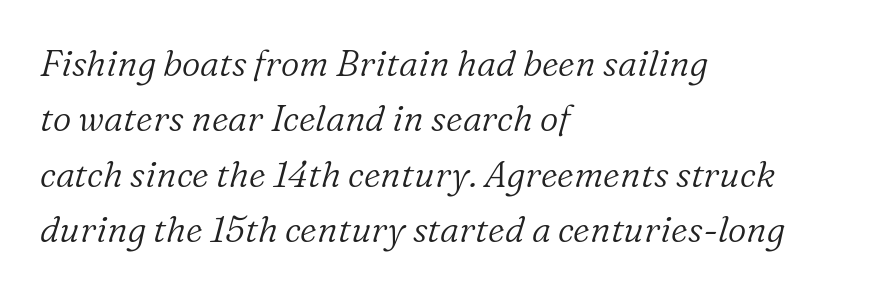
Clear beneath every line of the passage. The typeface has the unassuming heft of standard copy or less. Varying glyph widths throughout — classic text-font behaviour. Does the lettering tilt? It does — this is italic. Spacing between characters is what you'd get straight out of the box.
